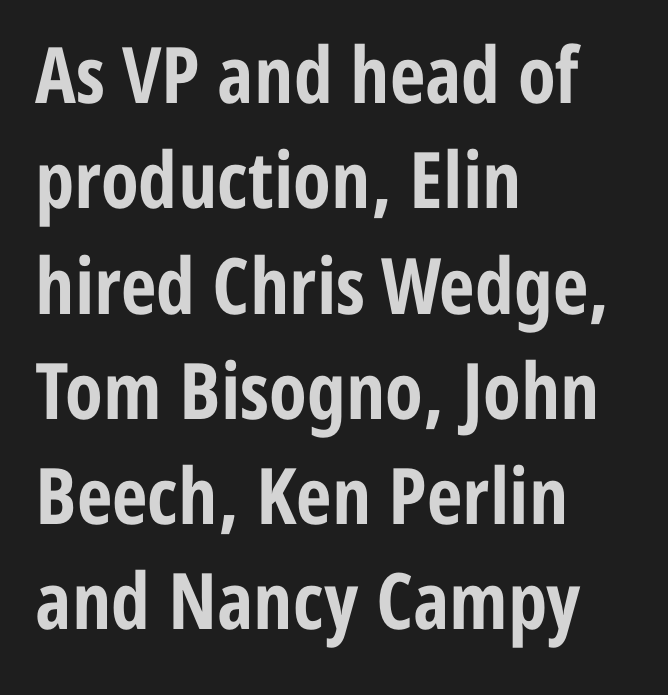
{"serif": "no", "italic": "no", "bold": "yes", "weight": "bold", "width": "condensed", "stroke_contrast": "low", "x_height": "medium", "monospaced": "no", "underline": "no", "align": "left", "line_spacing": "normal", "line_spacing_ratio": 1.35, "letter_spacing": "normal", "letter_spacing_em": 0.0, "glyph_px": 78}
